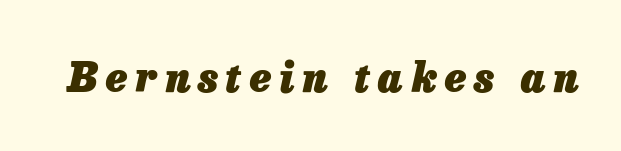
Every character sits at an angle, as italics do. The rendering uses natural spacing where letterforms have individual widths. Only glyphs here, with clear space below each row. Caption: bold face, heavy strokes.
